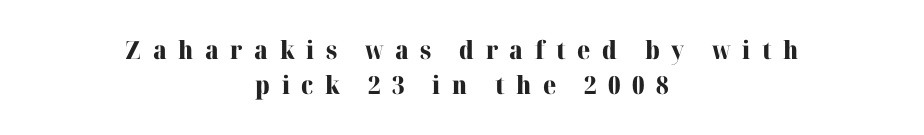
{"italic": "no", "bold": "yes", "underline": "no", "align": "center", "line_spacing": "normal", "line_spacing_ratio": 1.41, "letter_spacing": "wide", "letter_spacing_em": 0.46, "glyph_px": 25}
